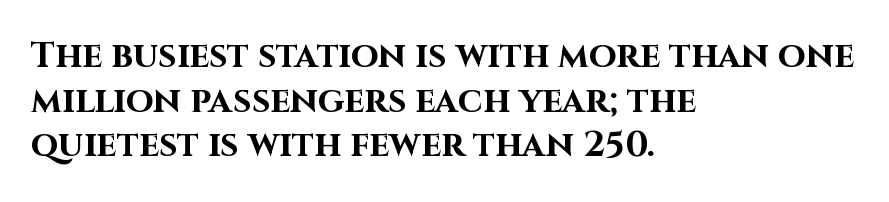
The image shows 36 px bold sans-serif type, upright; set left-aligned, line spacing 1.24x, normal letter spacing, not underlined; high stroke contrast and a large x-height.
